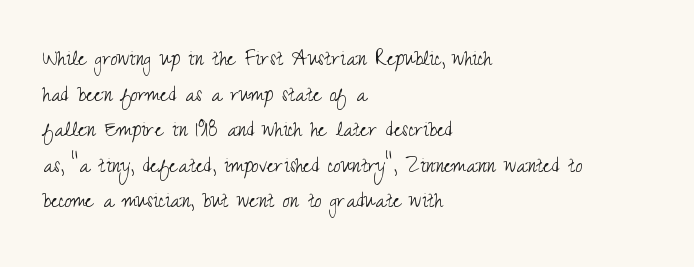
No italicization has been applied; the sample stays upright. Each line starts at the same left margin while the right side varies. Weight: regular or lighter. Compared with typical paragraphs, the rows here are spaced about the same. No extra tracking has been applied to these lines. Any mark beneath the type? The region is blank.
